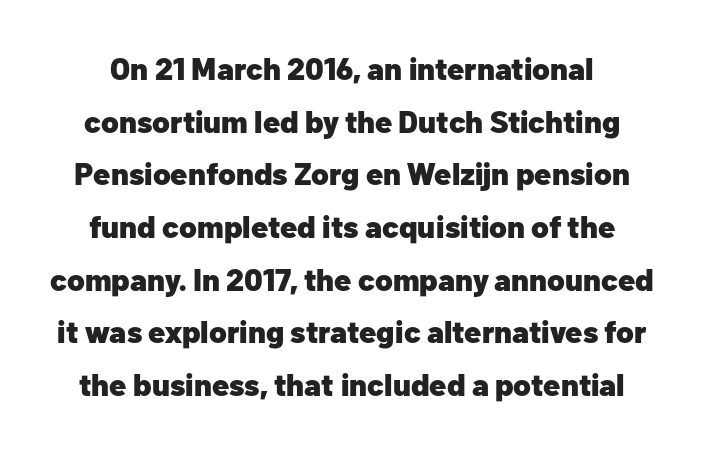
This is sans-serif lettering, the kind often seen on screens and signage. Here the designer chose a conventional face with non-uniform glyph widths. Look at the stroke-to-counter ratio: heavy, a bold. Italic? Not at all — the glyphs are vertical. Leading matches the norm, producing a regular column.
